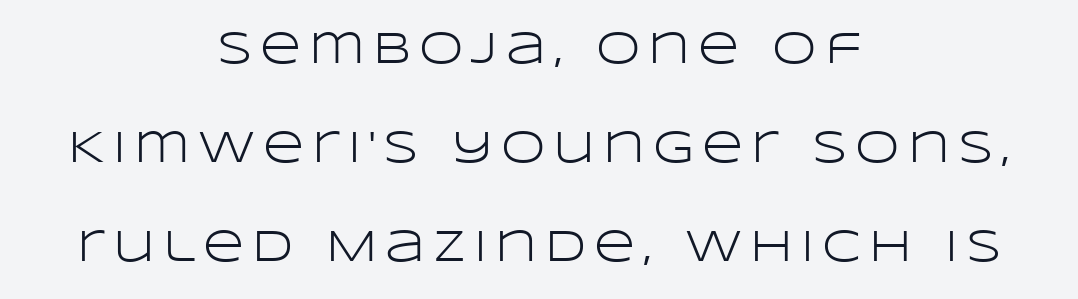
{"serif": "no", "italic": "no", "bold": "no", "weight": "light", "width": "wide", "stroke_contrast": "low", "x_height": "large", "monospaced": "no", "underline": "no", "align": "center", "line_spacing": "loose", "line_spacing_ratio": 2.2, "glyph_px": 45}
